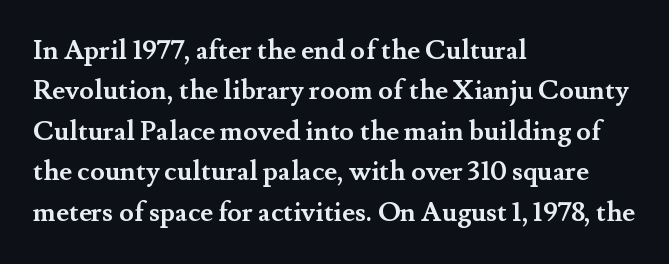
Q: Is the text bold? A: Yes.
Q: Is the text italic (slanted)? A: No, it is upright.
Q: Is the text underlined? A: No.
Q: How is the paragraph aligned? A: Left-aligned.
Q: Is the spacing between letters normal or unusually wide? A: Normal.
Q: Is the spacing between lines tight, normal or loose? A: Normal.
